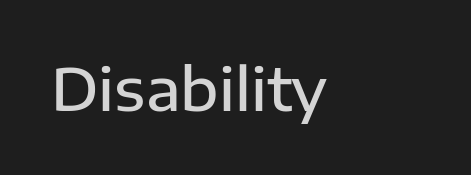
Compared with an ordinary text face, these strokes are moderately heavier — a semibold. Which margin do the lines hug? The left one — the right edge is uneven. Characters follow at the spacing the type designer built in. To sum up the face: it is a sans, with no serifs. Characters remain perfectly vertical along every line. Underlining? Definitely not there.
